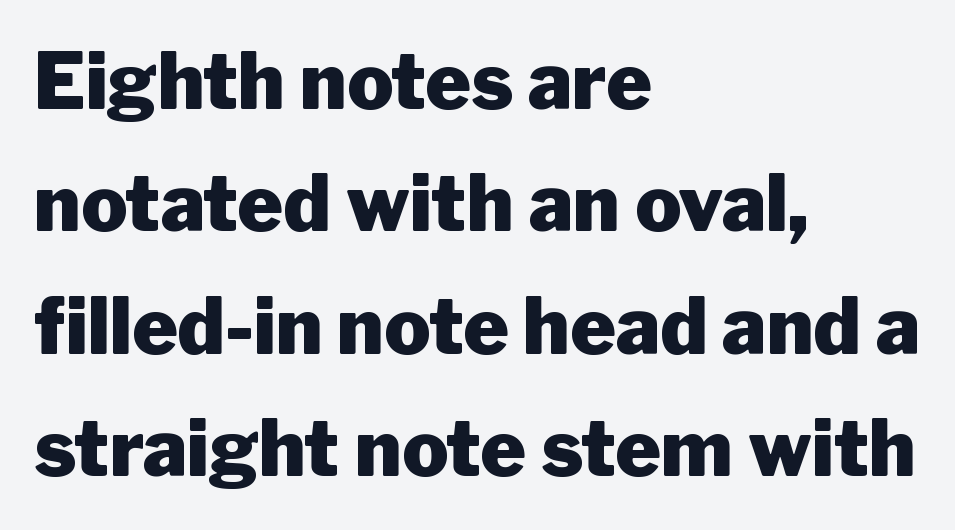
Q: Is the text bold? A: Yes.
Q: Is the text italic (slanted)? A: No, it is upright.
Q: Is the typeface a serif or a sans-serif typeface? A: Sans-serif.
Q: Is the text underlined? A: No.
Q: How is the paragraph aligned? A: Left-aligned.
Q: Is the spacing between letters normal or unusually wide? A: Normal.
Q: Is the spacing between lines tight, normal or loose? A: Normal.
Q: Width (condensed, normal, or wide)? A: Normal.
Q: Stroke contrast? A: Low.
Q: x-height? A: Medium.
Q: Monospaced? A: No.
